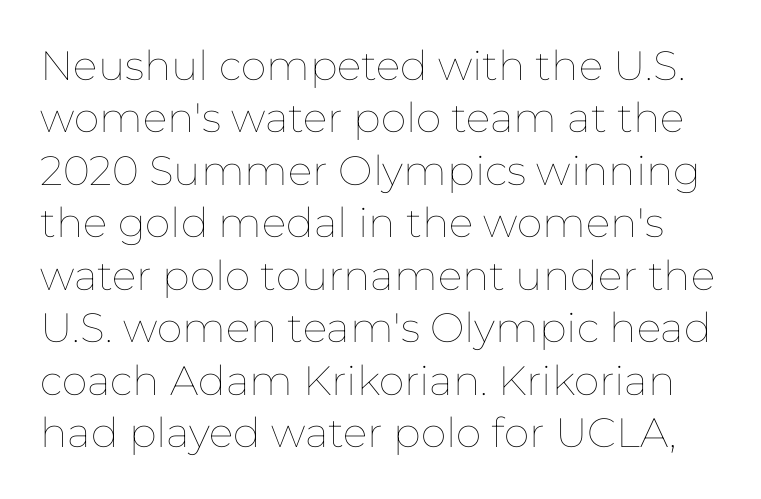
The image shows 41 px thin type, upright; set normal line spacing (1.28x), normal letter spacing, not underlined; low stroke contrast and a medium x-height.
